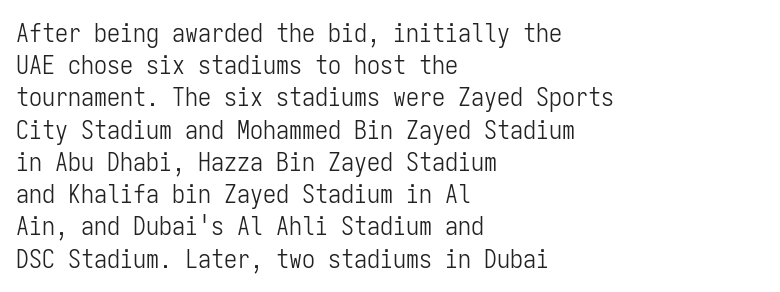
{"italic": "no", "bold": "no", "underline": "no", "align": "left", "line_spacing_ratio": 1.24, "letter_spacing": "normal", "letter_spacing_em": 0.0, "glyph_px": 26}
